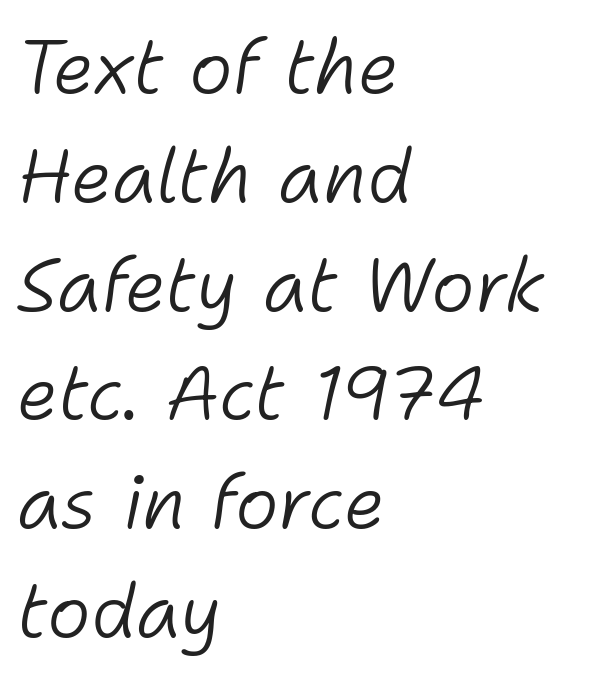
The image shows 74 px light type, italic (leaning right); set left-aligned, normal line spacing (1.47x), normal letter spacing, not underlined; low stroke contrast and a medium x-height.
